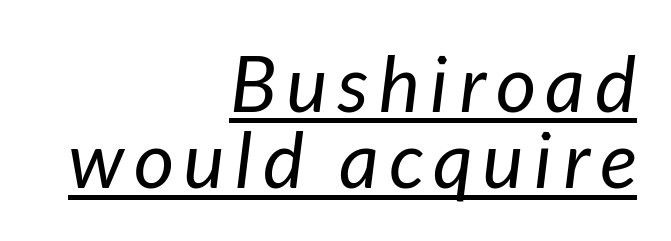
The image shows 78 px regular-weight type, italic (leaning right); set right-aligned, tight line spacing (0.98x), underlined; low stroke contrast and a medium x-height.
